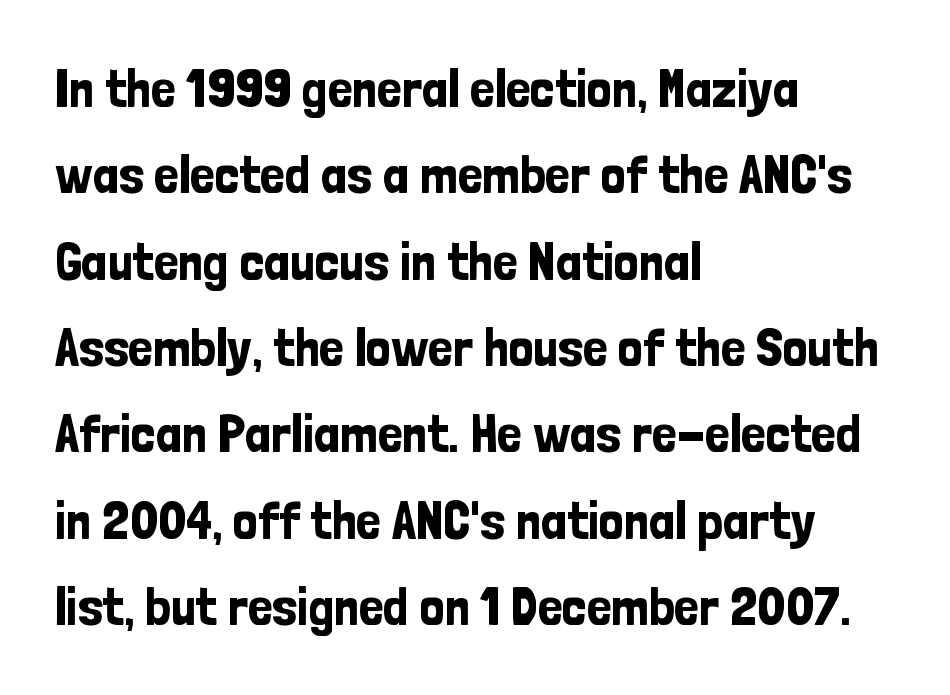
{"serif": "no", "italic": "no", "width": "condensed", "stroke_contrast": "low", "x_height": "medium", "monospaced": "no", "underline": "no", "align": "left", "line_spacing": "normal", "line_spacing_ratio": 1.57, "letter_spacing": "normal", "letter_spacing_em": 0.0, "glyph_px": 55}
